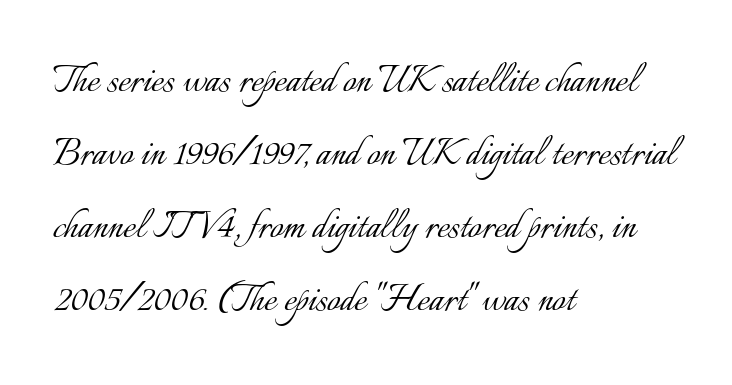
The image shows 47 px light type; set left-aligned, normal line spacing (1.55x), normal letter spacing, not underlined; low stroke contrast and a small x-height.
